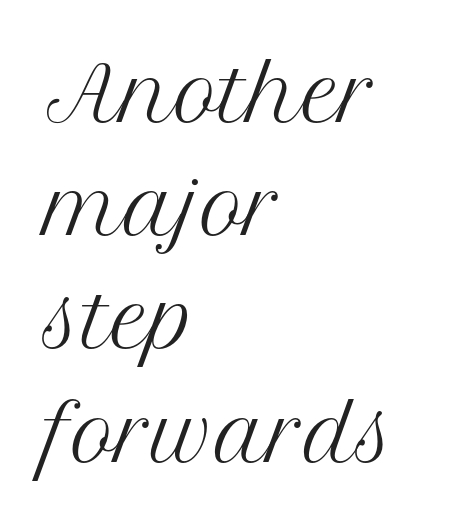
{"serif": "yes", "bold": "no", "weight": "regular", "width": "normal", "stroke_contrast": "medium", "x_height": "medium", "monospaced": "no", "underline": "no", "align": "left", "line_spacing": "normal", "line_spacing_ratio": 1.51, "letter_spacing": "normal", "letter_spacing_em": 0.0, "glyph_px": 75}
